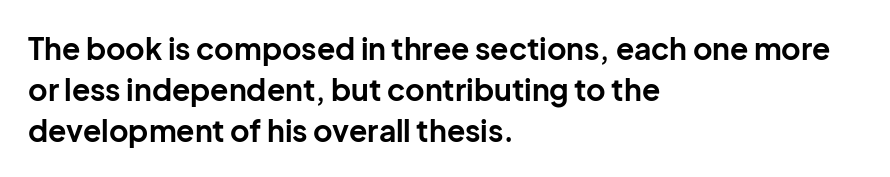
The image shows 30 px bold sans-serif type, upright; set left-aligned, normal line spacing (1.36x), normal letter spacing, not underlined; low stroke contrast and a medium x-height.
